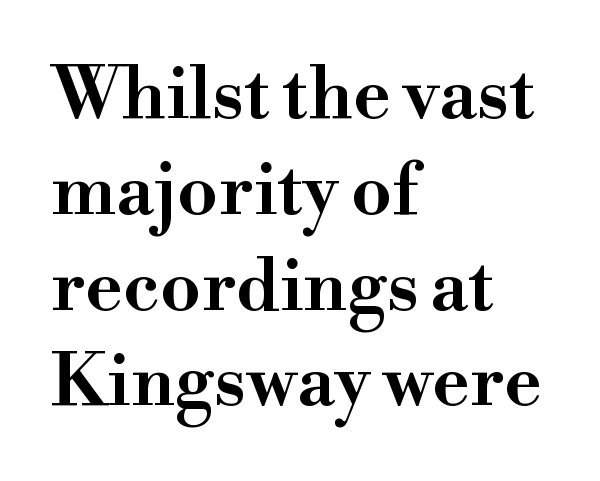
{"serif": "yes", "italic": "no", "width": "wide", "stroke_contrast": "high", "x_height": "small", "monospaced": "no", "underline": "no", "align": "left", "line_spacing": "normal", "line_spacing_ratio": 1.33, "letter_spacing": "normal", "letter_spacing_em": 0.0, "glyph_px": 72}
